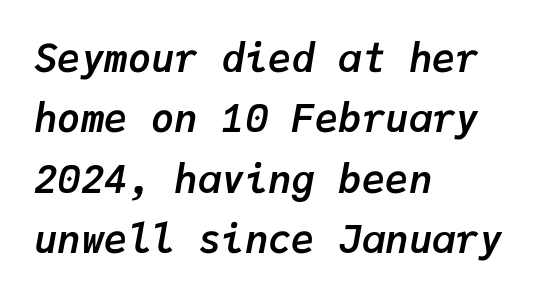
The typesetter chose a ragged-right arrangement here. If you measured baseline to baseline, you'd find a middling distance. Monospaced: the letters line up in strict vertical columns. Summary of weight: heavy, a full bold.
